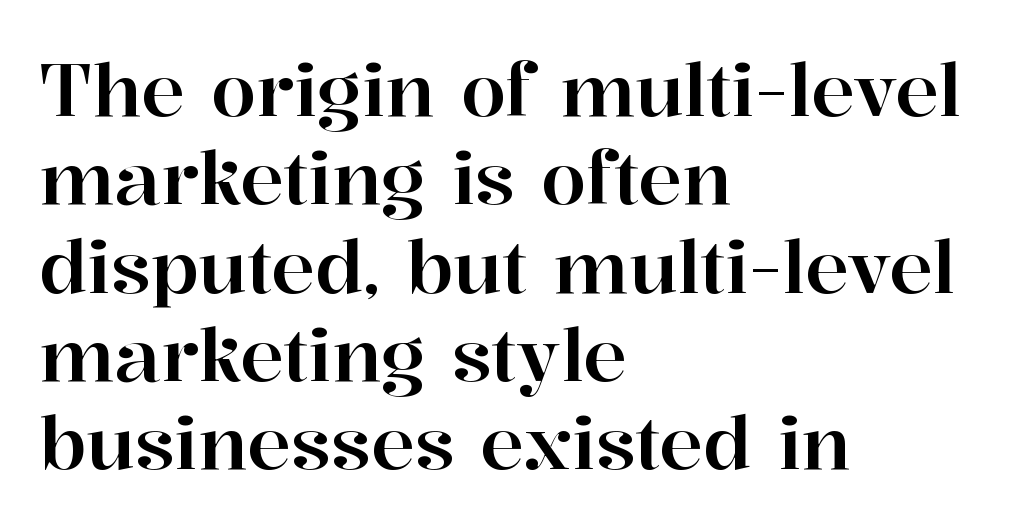
Q: Is the text italic (slanted)? A: No, it is upright.
Q: Is the typeface a serif or a sans-serif typeface? A: Serif.
Q: Is the text underlined? A: No.
Q: How is the paragraph aligned? A: Left-aligned.
Q: Is the spacing between letters normal or unusually wide? A: Normal.
Q: Width (condensed, normal, or wide)? A: Normal.
Q: Stroke contrast? A: High.
Q: x-height? A: Medium.
Q: Monospaced? A: No.
